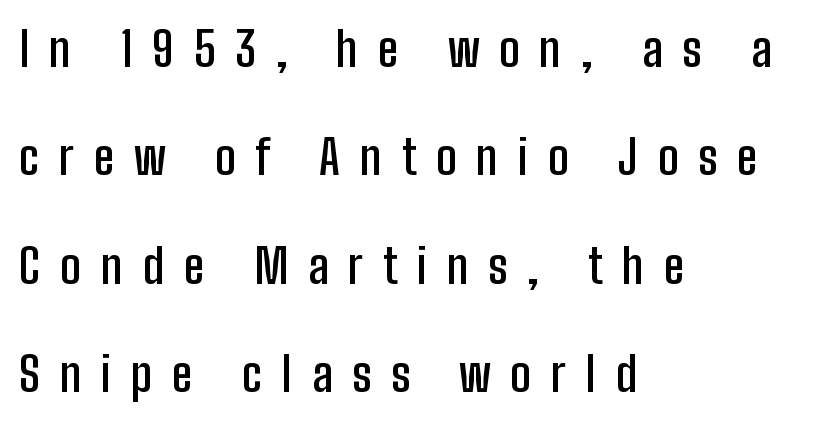
Horizontally, the lines are justified to the leading edge only. One glance says open: line gaps are wider than usual. You could not count columns in this text — the font is proportionally spaced. Each word looks stretched out because of the extra space between its letters. The area under the type is left untouched.
